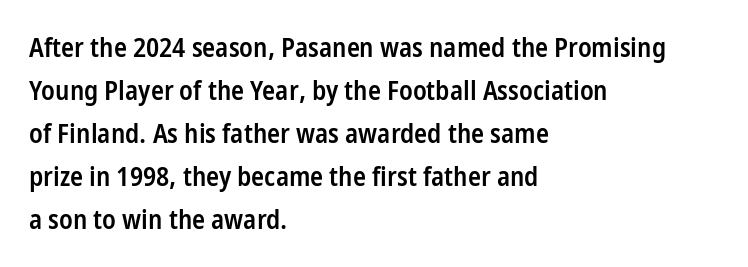
The image shows 27 px text type, upright; set left-aligned, normal line spacing (1.59x), normal letter spacing, not underlined.
